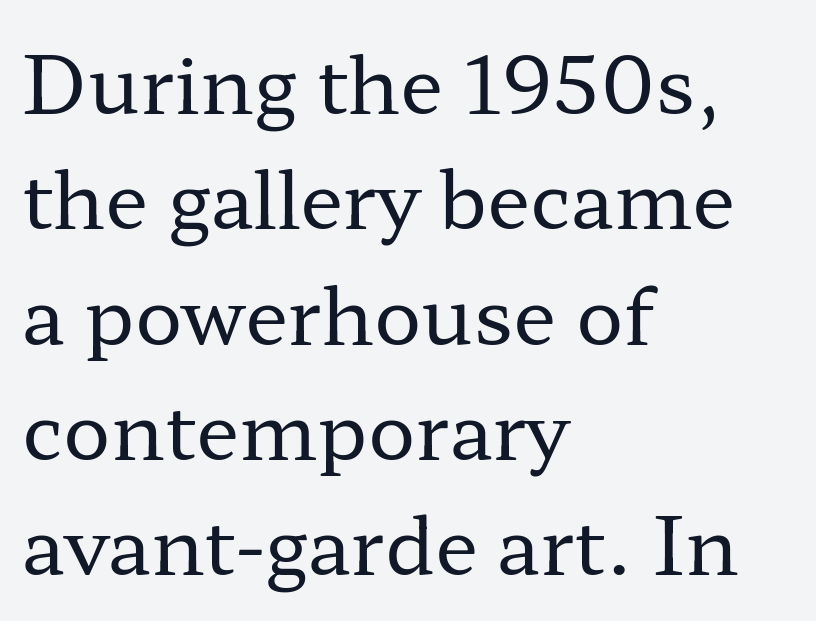
These lines sit exactly where default settings would place them. The letterforms sit at book weight or below. Type without underlining. The letterforms sit shoulder to shoulder at normal distance. Looks like regular typesetting: each glyph gets only the width it needs. Left-aligned paragraph, ragged on the right.
